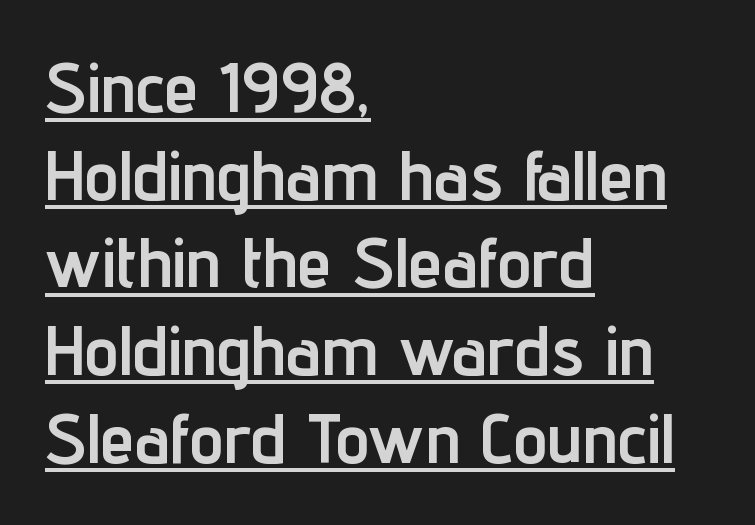
{"serif": "no", "italic": "no", "bold": "yes", "weight": "semibold", "width": "condensed", "stroke_contrast": "low", "x_height": "medium", "monospaced": "no", "underline": "yes", "align": "left", "line_spacing": "normal", "line_spacing_ratio": 1.27, "letter_spacing": "normal", "letter_spacing_em": 0.0, "glyph_px": 69}
